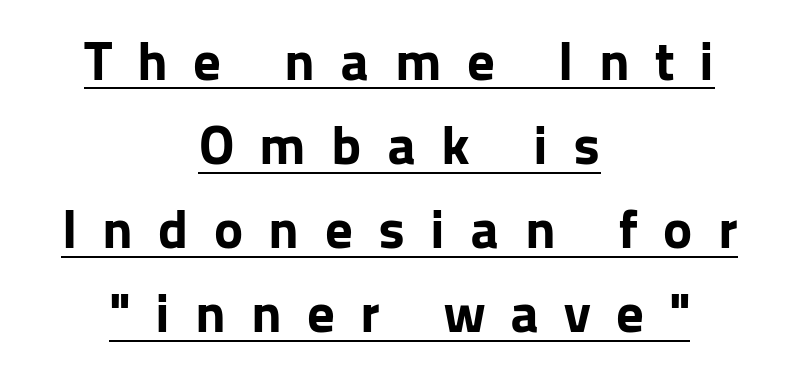
Quick note: underline on. You could only call the tracking loose — the letters float apart. The lines sit at an ordinary, default distance from one another. Is there any slant? The stems are plumb. Thick stems and heavy bowls — unmistakably bold. The lines in this sample share a center point and differ in where they start and stop.
